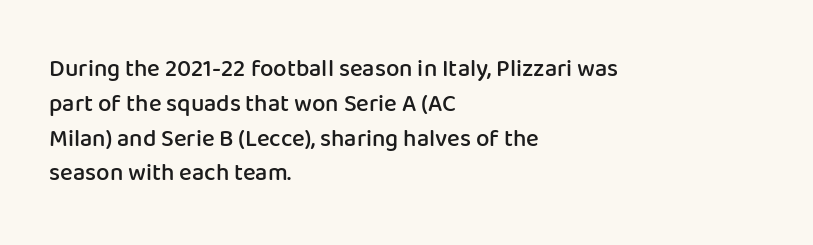
Notice how descenders clear the ascenders below comfortably — that's standard leading. It's the straight-up-and-down kind of type. Horizontally, the lines are justified to the leading edge only. Is the letter spacing exaggerated? No — it looks like the ordinary default. Semibold letterforms, between regular and bold.
